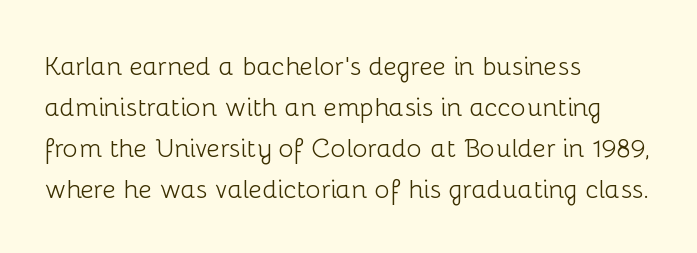
The image shows 26 px text type, upright; set left-aligned, normal line spacing (1.58x), normal letter spacing, not underlined.
